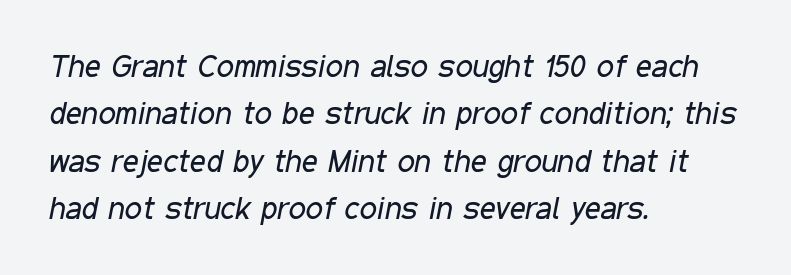
Q: Is the text bold? A: No.
Q: Is the text italic (slanted)? A: Yes, it leans right by about 11 degrees.
Q: Is the text underlined? A: No.
Q: How is the paragraph aligned? A: Left-aligned.
Q: Is the spacing between letters normal or unusually wide? A: Normal.
Q: Is the spacing between lines tight, normal or loose? A: Normal.
Q: Width (condensed, normal, or wide)? A: Condensed.
Q: Stroke contrast? A: Low.
Q: x-height? A: Medium.
Q: Monospaced? A: No.
